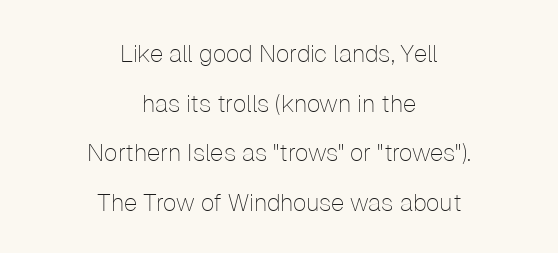
Leftover space on each line is divided equally before and after the words. Spacing between characters is what you'd get straight out of the box. Notice how the stems are strictly vertical — no italics here. Stems and bowls with no extra thickness — not bold. Underline: absent. Each new line begins a long way beneath the previous one.
